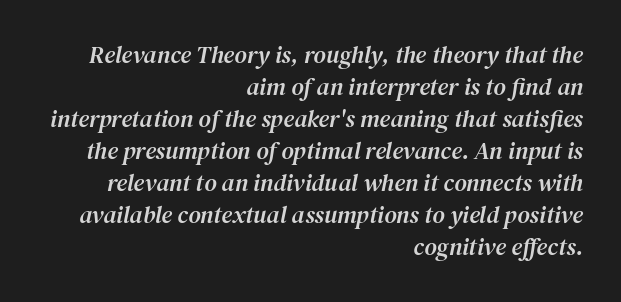
Between one letter and the next there's only the usual sliver of space. Which margin do the lines hug? The right one — the left edge is uneven. Check under the words: just untouched page. Every character sits at an angle, as italics do.
